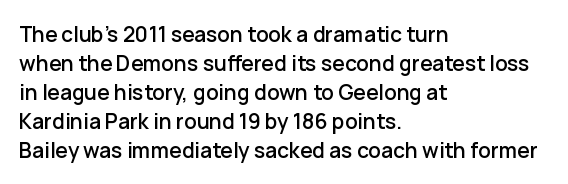
{"italic": "no", "underline": "no", "align": "left", "line_spacing": "normal", "line_spacing_ratio": 1.38, "letter_spacing": "normal", "letter_spacing_em": 0.0, "glyph_px": 21}
